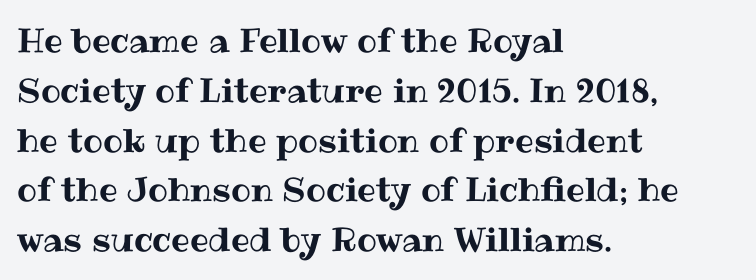
The image shows 33 px text type, upright; set left-aligned, normal line spacing (1.51x), normal letter spacing, not underlined; medium stroke contrast and a medium x-height.
